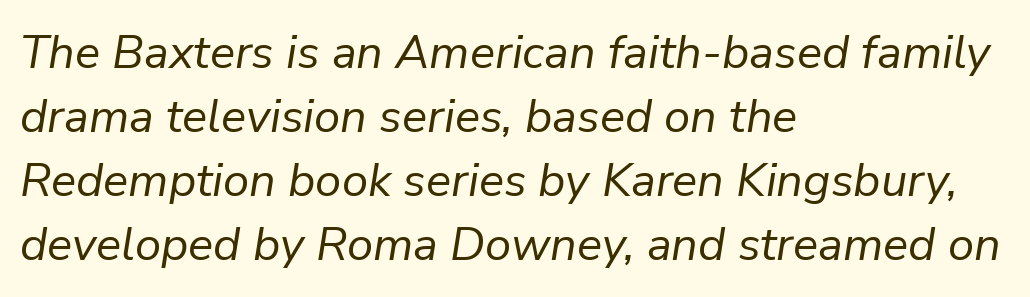
Q: Is the text bold? A: No.
Q: Is the text italic (slanted)? A: Yes, it leans right by about 9 degrees.
Q: Is the text underlined? A: No.
Q: How is the paragraph aligned? A: Left-aligned.
Q: Is the spacing between letters normal or unusually wide? A: Normal.
Q: Is the spacing between lines tight, normal or loose? A: Normal.
Q: Width (condensed, normal, or wide)? A: Normal.
Q: Stroke contrast? A: Low.
Q: x-height? A: Medium.
Q: Monospaced? A: No.
